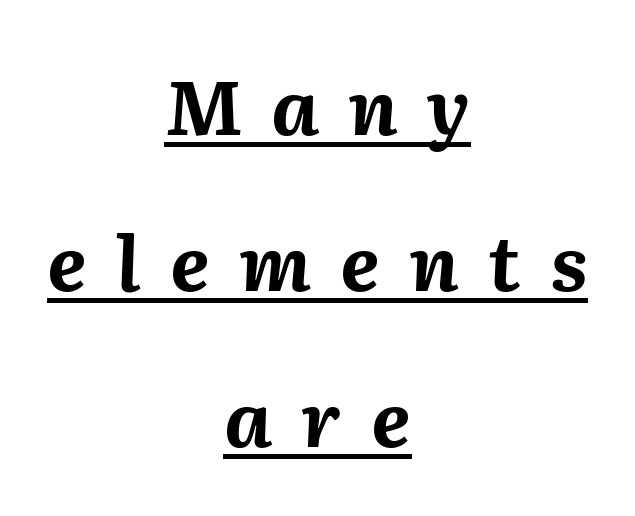
Caption: bold face, heavy strokes. In CSS terms this would be text-align: center. Quick note: underline on. Is there much room between lines? Yes — plenty of vertical air separates them. Compared with typical body copy, the letter spacing here is much looser. It's the slanting kind of type.
